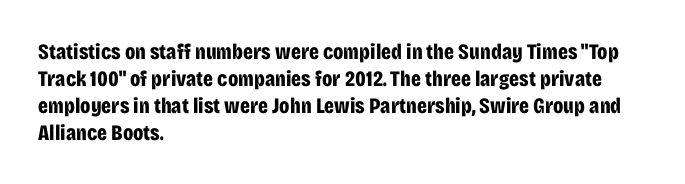
{"italic": "no", "bold": "yes", "underline": "no", "align": "left", "line_spacing_ratio": 1.22, "letter_spacing": "normal", "letter_spacing_em": 0.0, "glyph_px": 22}
